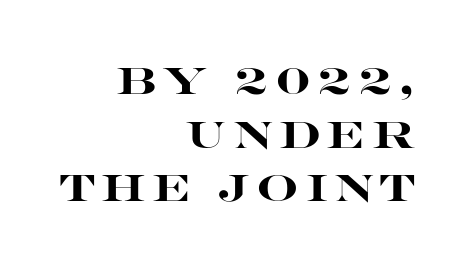
Q: Is the text bold? A: Yes.
Q: Is the text italic (slanted)? A: No, it is upright.
Q: Is the typeface a serif or a sans-serif typeface? A: Serif.
Q: Is the text underlined? A: No.
Q: How is the paragraph aligned? A: Right-aligned.
Q: Is the spacing between lines tight, normal or loose? A: Normal.
Q: Width (condensed, normal, or wide)? A: Wide.
Q: Stroke contrast? A: High.
Q: x-height? A: Large.
Q: Monospaced? A: No.
